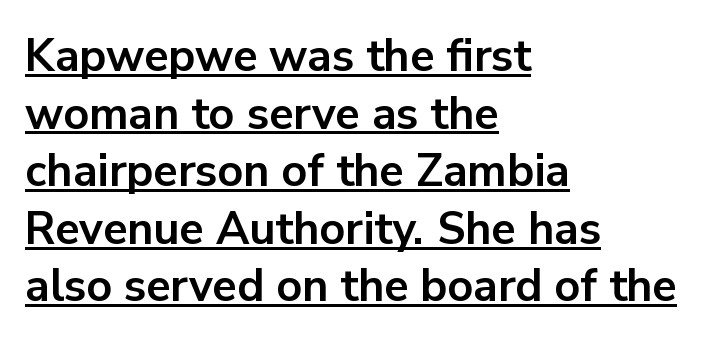
Q: Is the text bold? A: Yes.
Q: Is the text italic (slanted)? A: No, it is upright.
Q: Is the typeface a serif or a sans-serif typeface? A: Sans-serif.
Q: Is the text underlined? A: Yes.
Q: How is the paragraph aligned? A: Left-aligned.
Q: Is the spacing between letters normal or unusually wide? A: Normal.
Q: Is the spacing between lines tight, normal or loose? A: Normal.
Q: Width (condensed, normal, or wide)? A: Normal.
Q: Stroke contrast? A: Low.
Q: x-height? A: Medium.
Q: Monospaced? A: No.
